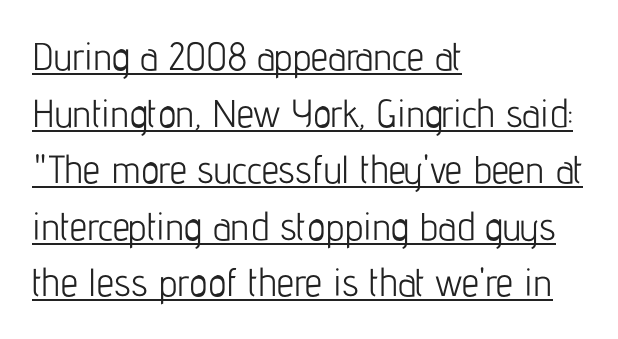
The rendering anchors every line to the left-hand side. The letters advance in unequal steps, a hallmark of proportional type. A normal amount of white space separates one row of letters from the next. Do the letters lean? They stand straight.
